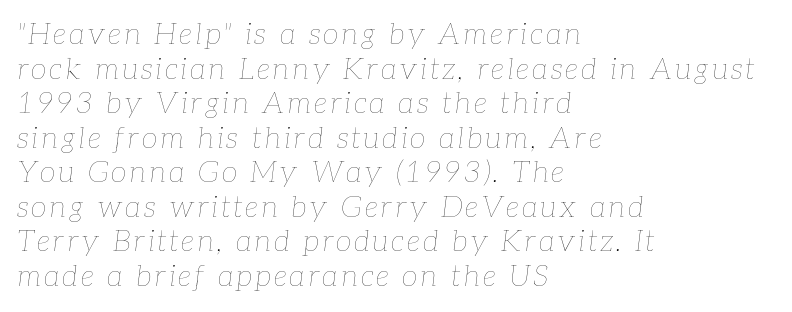
The rendering anchors every line to the left-hand side. These lines are rendered in a variable-pitch font. Stem width sits at or under what a default text font uses. The letters are slanted; this is an italic face. Descenders are the only things crossing below the line.
